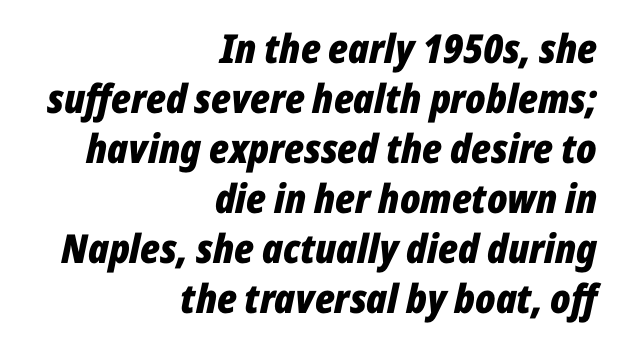
{"italic": "yes", "lean": "right", "slant_degrees": 12, "bold": "yes", "weight": "bold", "width": "condensed", "stroke_contrast": "low", "x_height": "medium", "monospaced": "no", "underline": "no", "align": "right", "line_spacing": "normal", "line_spacing_ratio": 1.25, "letter_spacing": "normal", "letter_spacing_em": 0.0, "glyph_px": 40}
